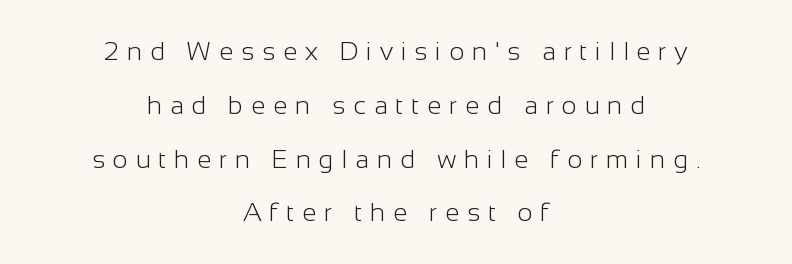
The image shows 26 px text type, upright; set centered, loose line spacing (2.07x), unusually wide letter spacing (+0.3 em), not underlined.
